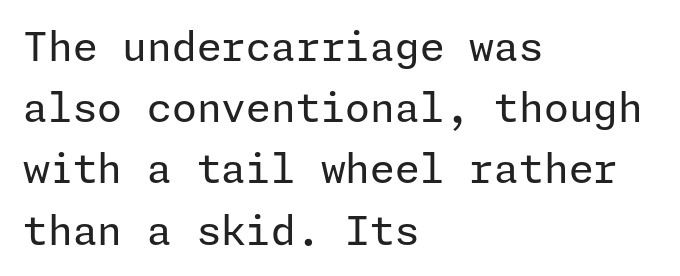
{"serif": "no", "italic": "no", "bold": "no", "weight": "regular", "width": "normal", "stroke_contrast": "low", "x_height": "medium", "underline": "no", "align": "left", "line_spacing": "normal", "line_spacing_ratio": 1.53, "letter_spacing": "normal", "letter_spacing_em": 0.0, "glyph_px": 40}
